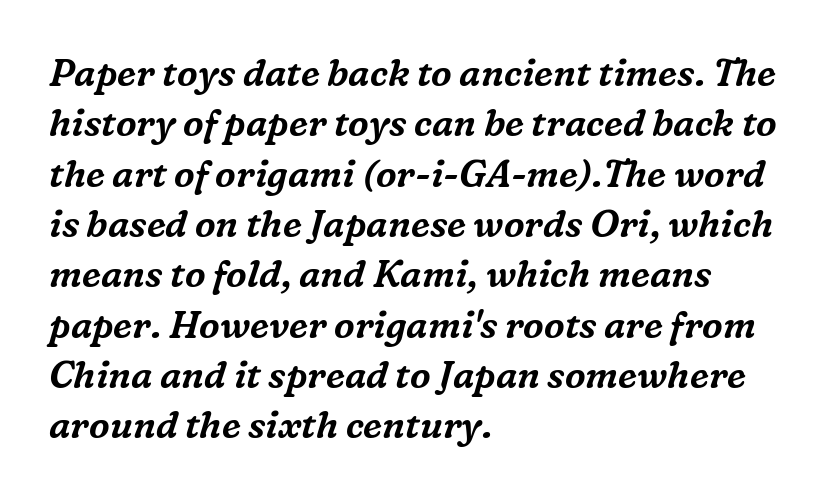
Q: Is the text italic (slanted)? A: Yes, it leans right by about 16 degrees.
Q: Is the typeface a serif or a sans-serif typeface? A: Serif.
Q: Is the text underlined? A: No.
Q: How is the paragraph aligned? A: Left-aligned.
Q: Is the spacing between letters normal or unusually wide? A: Normal.
Q: Is the spacing between lines tight, normal or loose? A: Normal.
Q: Width (condensed, normal, or wide)? A: Normal.
Q: Stroke contrast? A: Medium.
Q: x-height? A: Medium.
Q: Monospaced? A: No.
